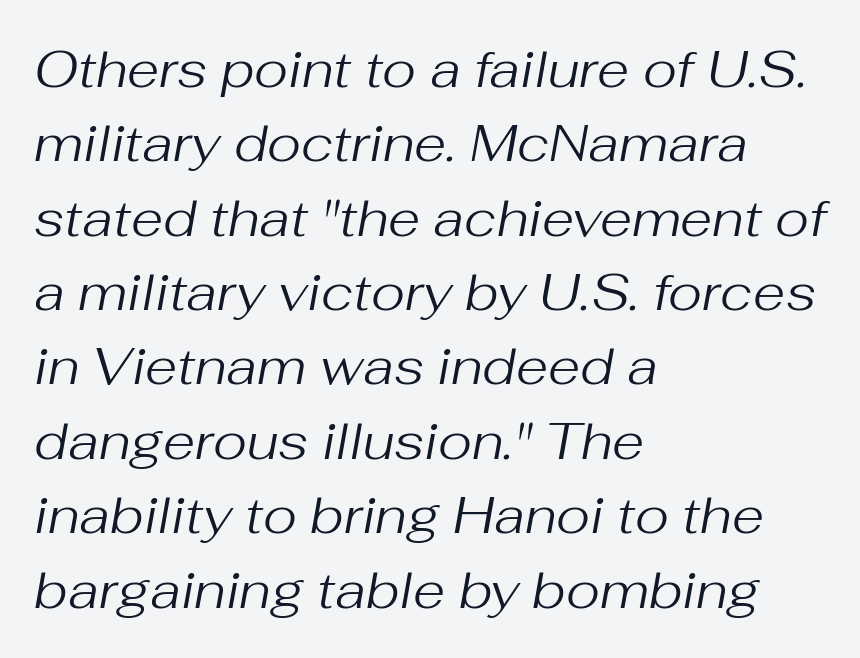
Q: Is the text bold? A: No.
Q: Is the text italic (slanted)? A: Yes, it leans right by about 10 degrees.
Q: Is the text underlined? A: No.
Q: How is the paragraph aligned? A: Left-aligned.
Q: Is the spacing between letters normal or unusually wide? A: Normal.
Q: Is the spacing between lines tight, normal or loose? A: Normal.
Q: Width (condensed, normal, or wide)? A: Normal.
Q: Stroke contrast? A: Medium.
Q: x-height? A: Medium.
Q: Monospaced? A: No.
